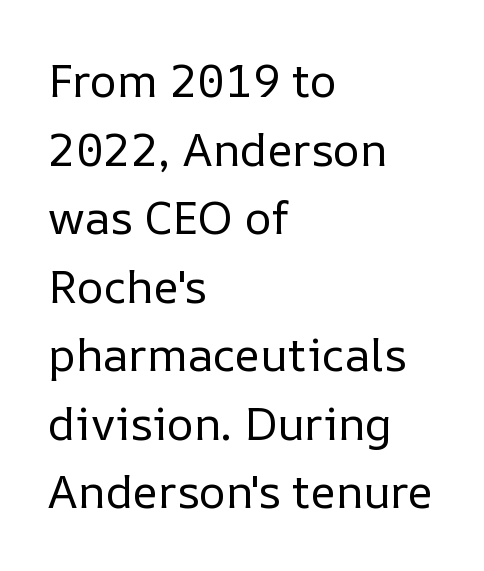
You could not count columns in this text — the font is proportionally spaced. No italicization has been applied; the sample stays upright. The ragged edge is on the right, which tells us the setting is flush left. Honestly, the letter spacing is just normal — you wouldn't notice it.
